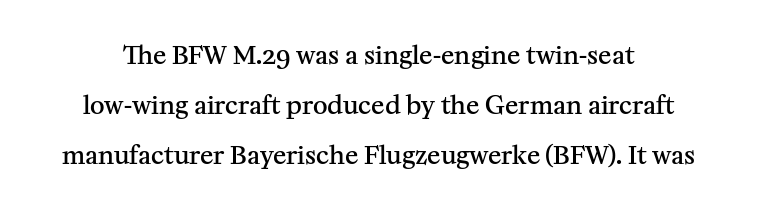
The axis of the letterforms is exactly vertical. Anything drawn beneath the words? Only blank space. Loosely led — the rows are spread out. How are the letters spaced? Ordinarily, with no added tracking. Does the weight exceed regular? Yes, but only to semibold.
